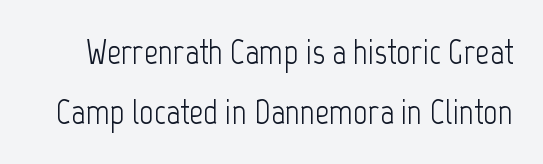
The font is comparable to plain body text, perhaps lighter. This is roman type, the default non-slanted kind. In terms of letterspacing, this is plain default setting. The passage shown is typeset with a sans-serif family. Unmarked baselines from the first word to the last.
